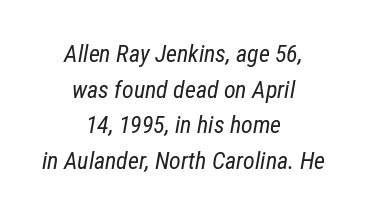
The image shows 24 px text type, italic (leaning right); set centered, normal line spacing (1.48x), normal letter spacing, not underlined.
